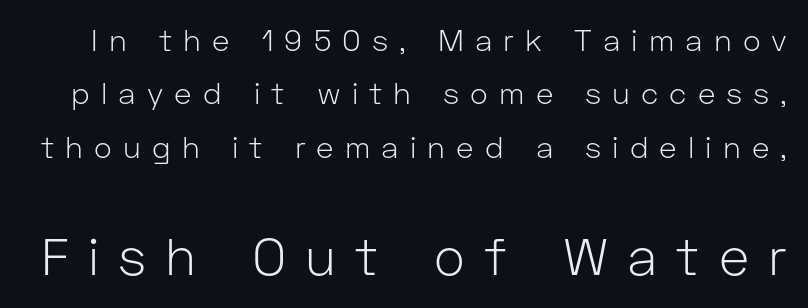
The image shows 52 px light sans-serif type, upright; set line spacing 1.78x, unusually wide letter spacing (+0.37 em), not underlined; the second (bottom) block is 1.73x larger; low stroke contrast and a medium x-height.
